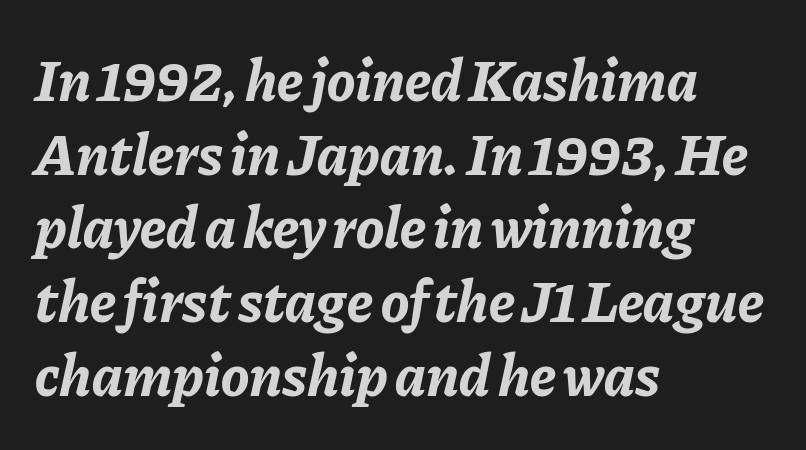
Vertical spacing — default. Characters follow at the spacing the type designer built in. Every row of glyphs begins at an identical x-position on the left. The strokes are fattened all the way to bold.
